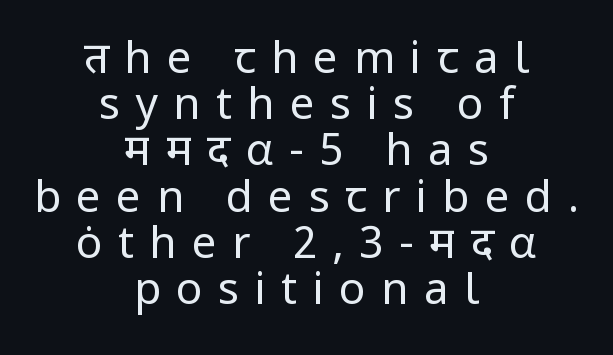
Do the characters align in a grid? No, the font is proportional. Leading: reduced. The letters stand straight up with perfectly vertical stems. Compared with a flush-left layout, this one balances lines on the center instead. Does extra space separate the letters? Yes, quite a lot of it. Heaviness? Minimal to ordinary, like unemphasized prose.
